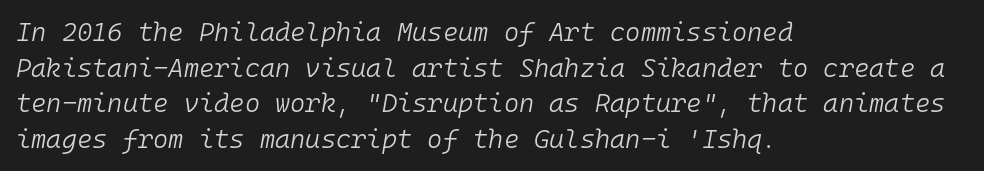
Q: Is the text bold? A: No.
Q: Is the text italic (slanted)? A: Yes, it leans right by about 10 degrees.
Q: Is the text underlined? A: No.
Q: How is the paragraph aligned? A: Left-aligned.
Q: Is the spacing between letters normal or unusually wide? A: Normal.
Q: Is the spacing between lines tight, normal or loose? A: Normal.
